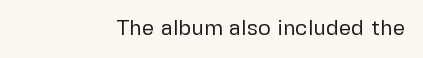
Q: Is the text bold? A: No.
Q: Is the text italic (slanted)? A: No, it is upright.
Q: Is the text underlined? A: No.
Q: How is the paragraph aligned? A: Right-aligned.
Q: Is the spacing between letters normal or unusually wide? A: Normal.
